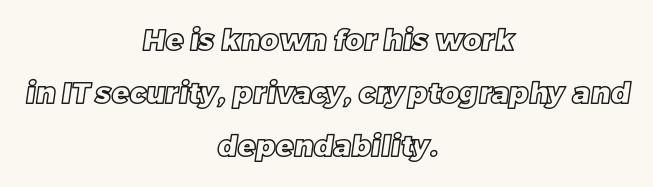
{"width": "normal", "x_height": "large", "monospaced": "no", "underline": "no", "align": "center", "line_spacing_ratio": 1.82, "letter_spacing": "normal", "letter_spacing_em": 0.0, "glyph_px": 29}
